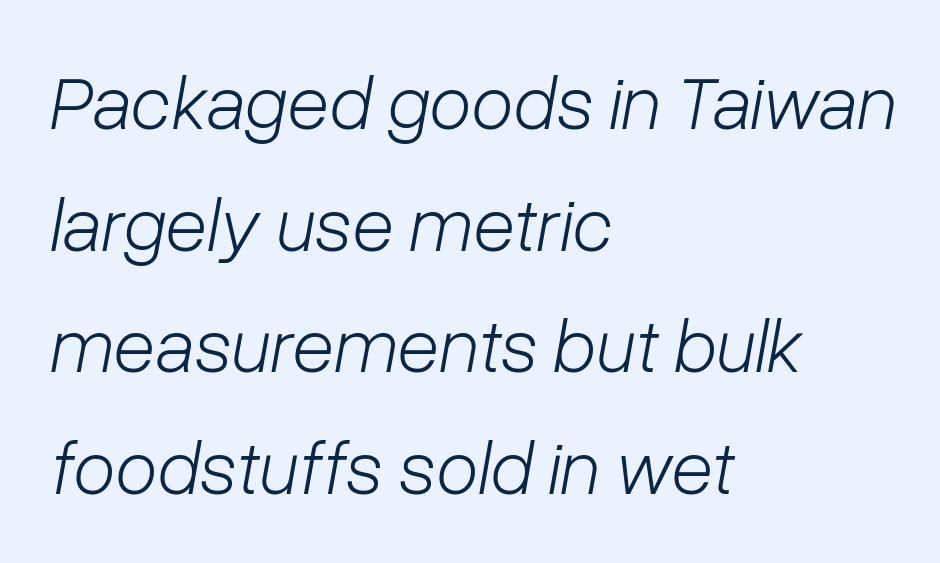
Q: Is the text bold? A: No.
Q: Is the text italic (slanted)? A: Yes, it leans right by about 10 degrees.
Q: Is the text underlined? A: No.
Q: How is the paragraph aligned? A: Left-aligned.
Q: Is the spacing between letters normal or unusually wide? A: Normal.
Q: Is the spacing between lines tight, normal or loose? A: Normal.
Q: Width (condensed, normal, or wide)? A: Normal.
Q: Stroke contrast? A: Low.
Q: x-height? A: Medium.
Q: Monospaced? A: No.
